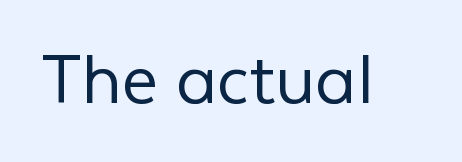
The image shows 79 px light sans-serif type, upright; set normal letter spacing, not underlined; low stroke contrast and a medium x-height.
